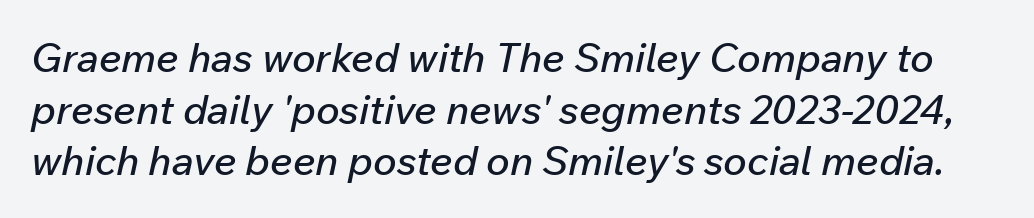
The image shows 40 px text type, italic (leaning right); set normal line spacing (1.29x), normal letter spacing, not underlined; low stroke contrast and a medium x-height.
